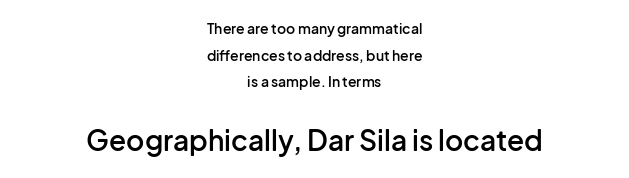
{"serif": "no", "italic": "no", "bold": "semi", "weight": "semibold", "width": "normal", "stroke_contrast": "low", "x_height": "medium", "monospaced": "no", "underline": "no", "align": "center", "line_spacing": "loose", "line_spacing_ratio": 1.9, "letter_spacing": "normal", "letter_spacing_em": 0.0, "larger_block": "second", "size_ratio": 2.0, "glyph_px": 28}
